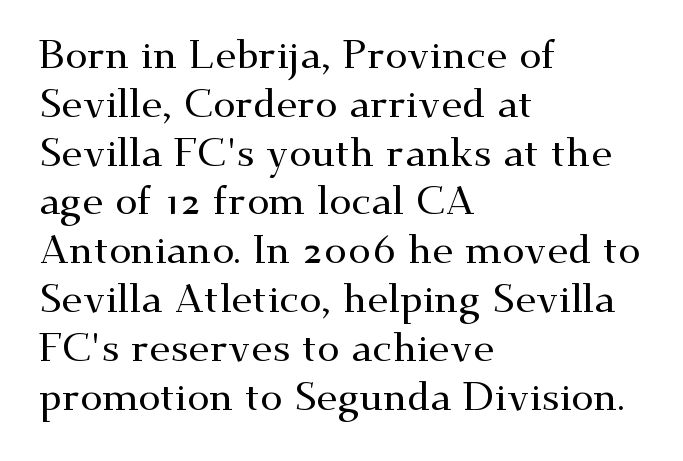
You can tell from the footed stems that serif type was used. Look at the tracking — it's just the regular setting, nothing added. The foot of each line stays bare and open. Where is the straight margin? On the left. Looks like regular typesetting: each glyph gets only the width it needs. Characters remain perfectly vertical along every line.
